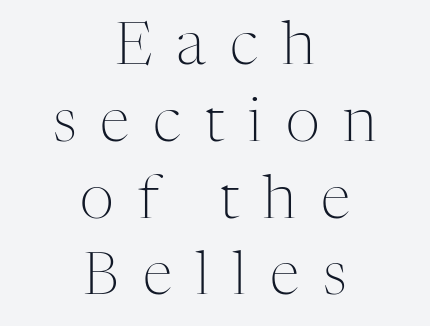
{"serif": "yes", "italic": "no", "bold": "no", "weight": "light", "width": "normal", "stroke_contrast": "medium", "x_height": "medium", "monospaced": "no", "underline": "no", "align": "center", "line_spacing": "normal", "line_spacing_ratio": 1.28, "letter_spacing": "wide", "letter_spacing_em": 0.4, "glyph_px": 60}
